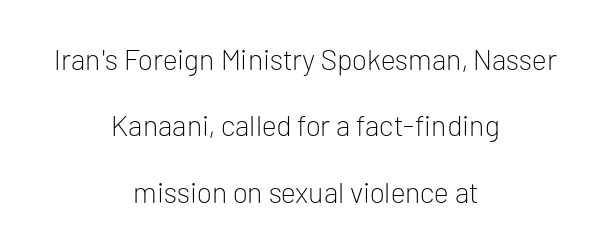
A bare baseline throughout the passage. Leftover space on each line is divided equally before and after the words. Nobody touched the tracking dial on this one. Summary of weight: not heavy and not bold.
